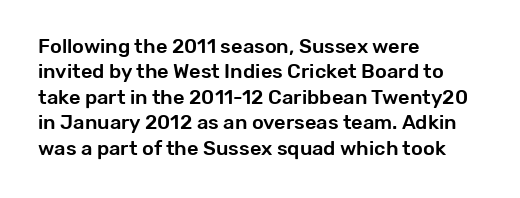
Layout note: lines flush left. The zone under the glyphs is completely vacant. The gaps between neighbouring characters are ordinary and unremarkable. Ascenders rise straight up at ninety degrees. Leading matches the norm, producing a regular column.
